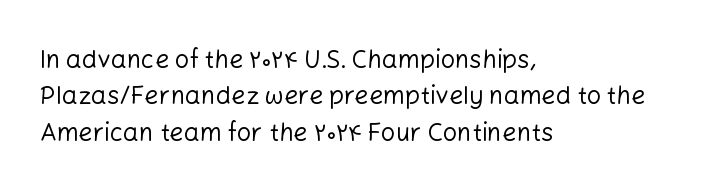
The image shows 25 px text type, upright; set left-aligned, normal line spacing (1.46x), normal letter spacing, not underlined.
